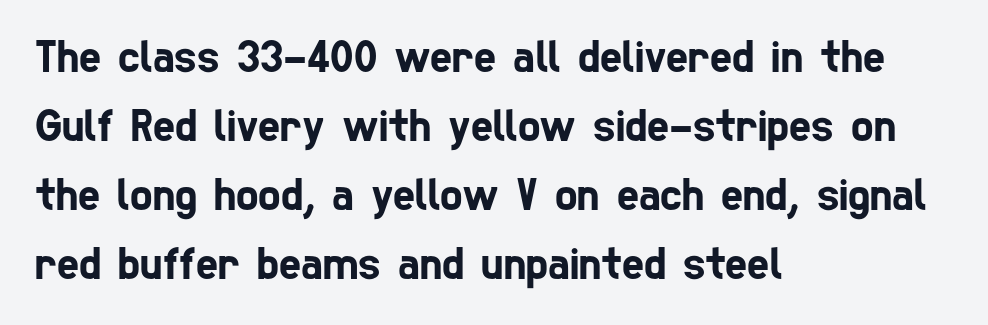
Q: Is the typeface a serif or a sans-serif typeface? A: Sans-serif.
Q: Is the text underlined? A: No.
Q: How is the paragraph aligned? A: Left-aligned.
Q: Is the spacing between letters normal or unusually wide? A: Normal.
Q: Is the spacing between lines tight, normal or loose? A: Normal.
Q: Width (condensed, normal, or wide)? A: Condensed.
Q: Stroke contrast? A: Low.
Q: x-height? A: Medium.
Q: Monospaced? A: No.
